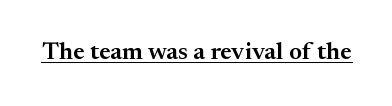
Q: Is the text bold? A: Semi-bold.
Q: Is the text italic (slanted)? A: No, it is upright.
Q: Is the text underlined? A: Yes.
Q: Is the spacing between letters normal or unusually wide? A: Normal.
